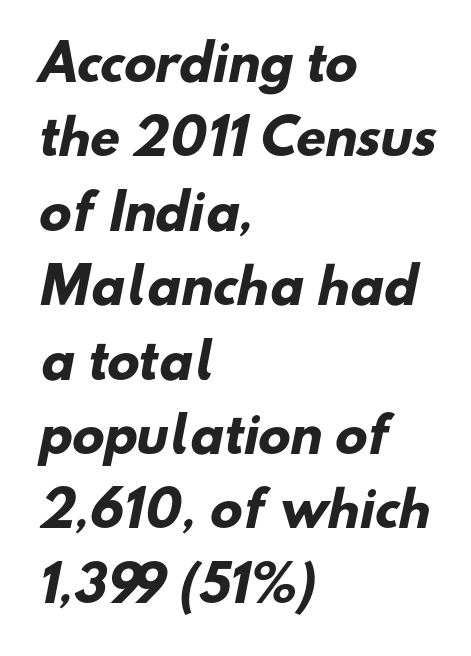
The image shows 48 px heavy sans-serif type; set left-aligned, normal line spacing (1.55x), normal letter spacing, not underlined; low stroke contrast and a small x-height.
